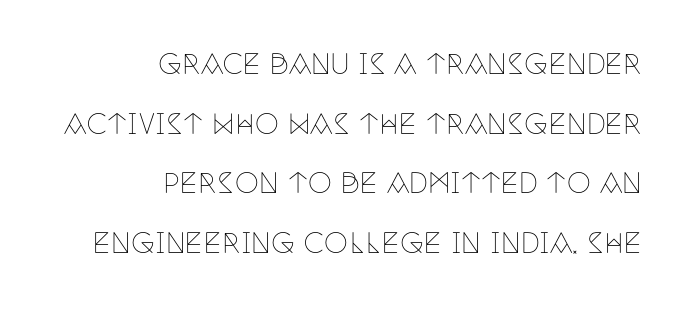
The image shows 27 px text type, upright; set right-aligned, loose line spacing (2.21x), normal letter spacing, not underlined.
